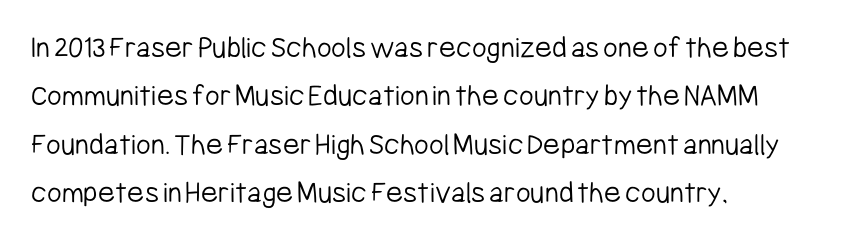
The image shows 32 px light, condensed sans-serif type, upright; set left-aligned, normal line spacing (1.51x), normal letter spacing, not underlined; low stroke contrast and a medium x-height.
